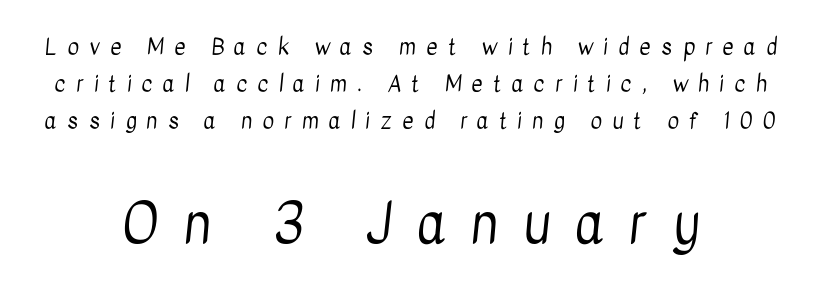
{"serif": "no", "bold": "no", "weight": "regular", "width": "condensed", "stroke_contrast": "low", "x_height": "medium", "monospaced": "no", "underline": "no", "align": "center", "line_spacing": "normal", "line_spacing_ratio": 1.68, "letter_spacing": "wide", "letter_spacing_em": 0.47, "larger_block": "second", "size_ratio": 2.45, "glyph_px": 54}
